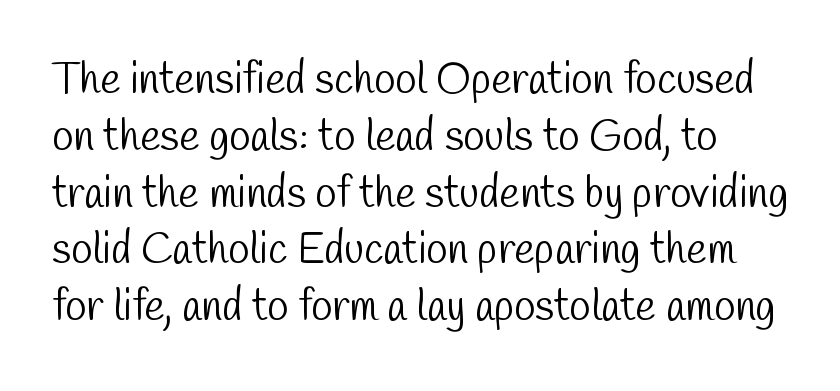
Is this a sans? Yes — the strokes have no serifs. Is this a fixed-width face? No — the glyphs have proportional, varying widths. Descenders hang freely into open space. The rendering keeps characters at their native spacing. The passage shown is not bold in any degree.
